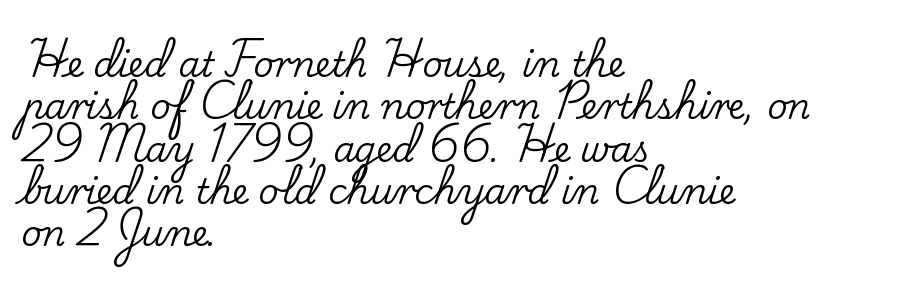
Q: Is the text italic (slanted)? A: Yes.
Q: Is the typeface a serif or a sans-serif typeface? A: Serif.
Q: Is the text underlined? A: No.
Q: How is the paragraph aligned? A: Left-aligned.
Q: Is the spacing between letters normal or unusually wide? A: Normal.
Q: Width (condensed, normal, or wide)? A: Normal.
Q: Stroke contrast? A: Low.
Q: x-height? A: Small.
Q: Monospaced? A: No.
